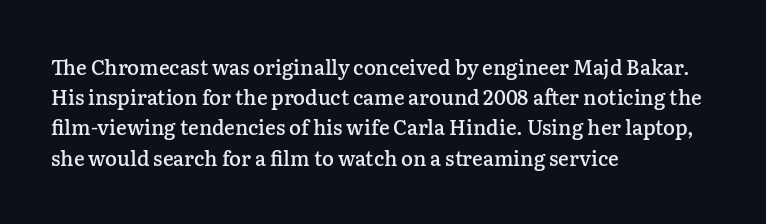
Q: Is the text bold? A: Semi-bold.
Q: Is the text italic (slanted)? A: No, it is upright.
Q: Is the text underlined? A: No.
Q: How is the paragraph aligned? A: Left-aligned.
Q: Is the spacing between letters normal or unusually wide? A: Normal.
Q: Is the spacing between lines tight, normal or loose? A: Normal.
